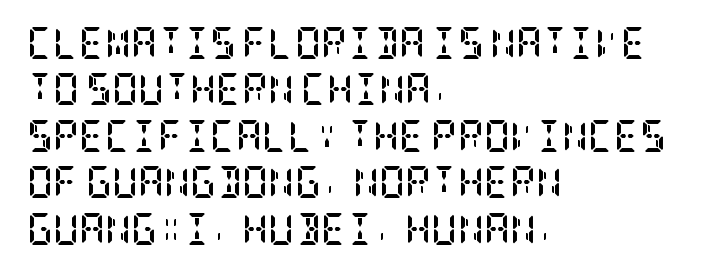
The image shows 32 px semibold, condensed serif type, upright; set left-aligned, normal line spacing (1.45x), normal letter spacing, not underlined; low stroke contrast and a large x-height.
